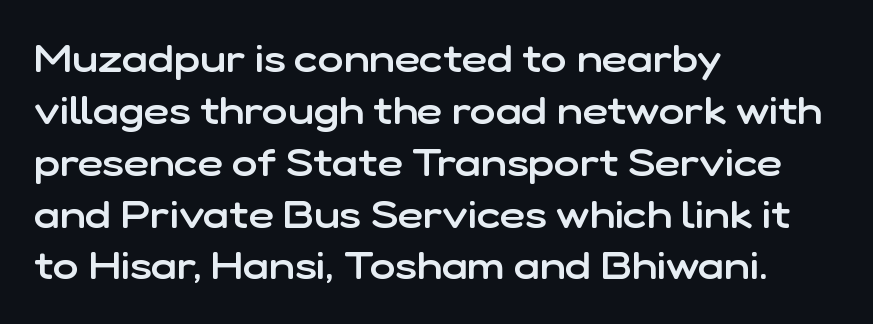
The image shows 39 px semibold sans-serif type, upright; set left-aligned, normal line spacing (1.33x), normal letter spacing, not underlined; low stroke contrast and a medium x-height.
